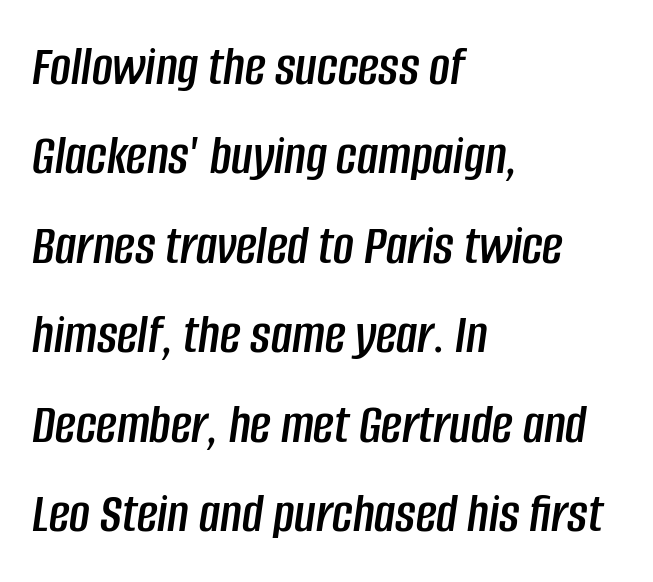
{"italic": "yes", "lean": "right", "slant_degrees": 8, "width": "condensed", "stroke_contrast": "low", "x_height": "large", "monospaced": "no", "underline": "no", "align": "left", "line_spacing": "normal", "line_spacing_ratio": 1.57, "letter_spacing": "normal", "letter_spacing_em": 0.0, "glyph_px": 57}
